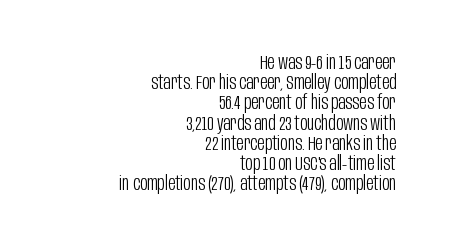
Q: Is the text bold? A: No.
Q: Is the text italic (slanted)? A: No, it is upright.
Q: Is the text underlined? A: No.
Q: How is the paragraph aligned? A: Right-aligned.
Q: Is the spacing between letters normal or unusually wide? A: Normal.
Q: Is the spacing between lines tight, normal or loose? A: Tight.
